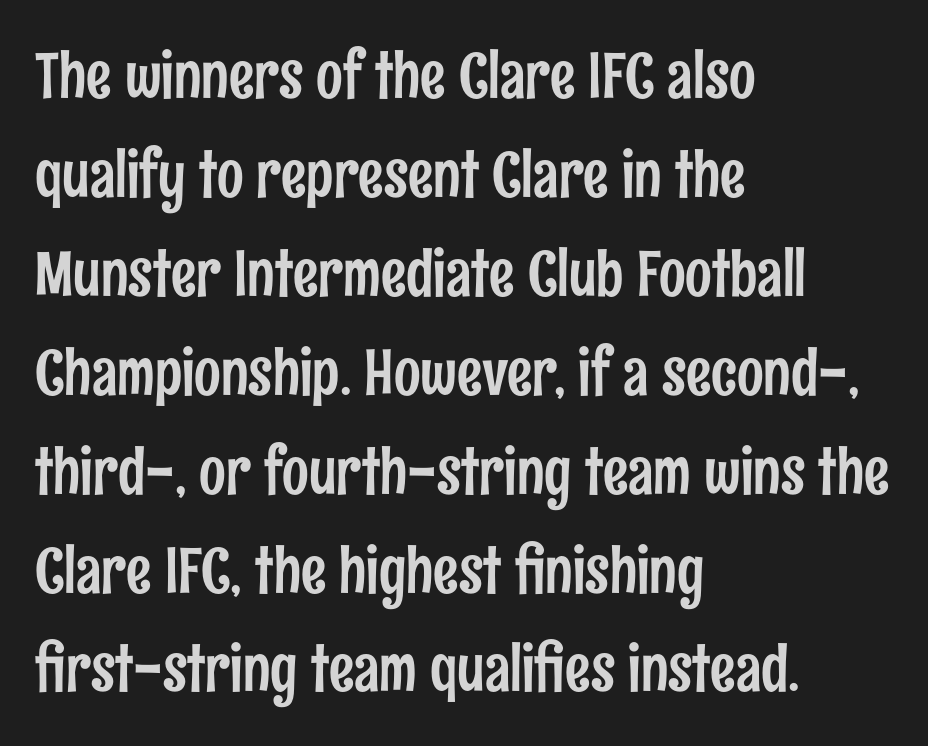
The lettering holds an erect, upright posture throughout. Compared with typical paragraphs, the rows here are spaced about the same. Nobody drew a line under any word here. Words appear dense and cohesive because spacing is normal. Here the designer chose a conventional face with non-uniform glyph widths.
